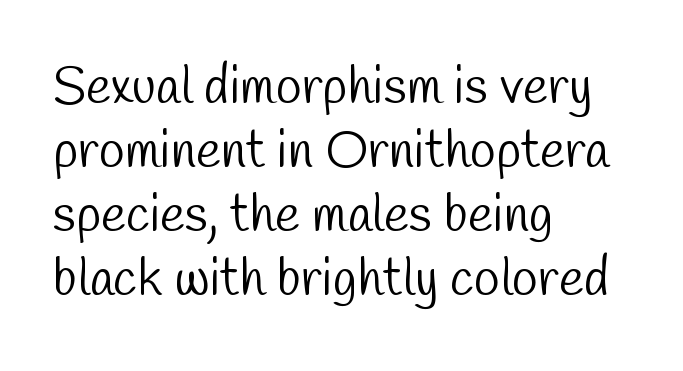
Q: Is the text bold? A: No.
Q: Is the typeface a serif or a sans-serif typeface? A: Sans-serif.
Q: Is the text underlined? A: No.
Q: How is the paragraph aligned? A: Left-aligned.
Q: Is the spacing between letters normal or unusually wide? A: Normal.
Q: Width (condensed, normal, or wide)? A: Condensed.
Q: Stroke contrast? A: Low.
Q: x-height? A: Medium.
Q: Monospaced? A: No.
